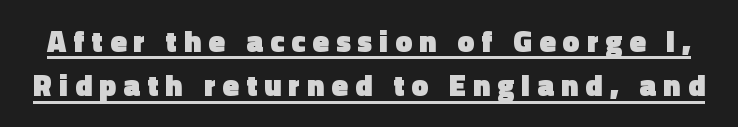
The image shows 30 px heavy sans-serif type, upright; set normal line spacing (1.48x), unusually wide letter spacing (+0.24 em), underlined; a medium x-height.
